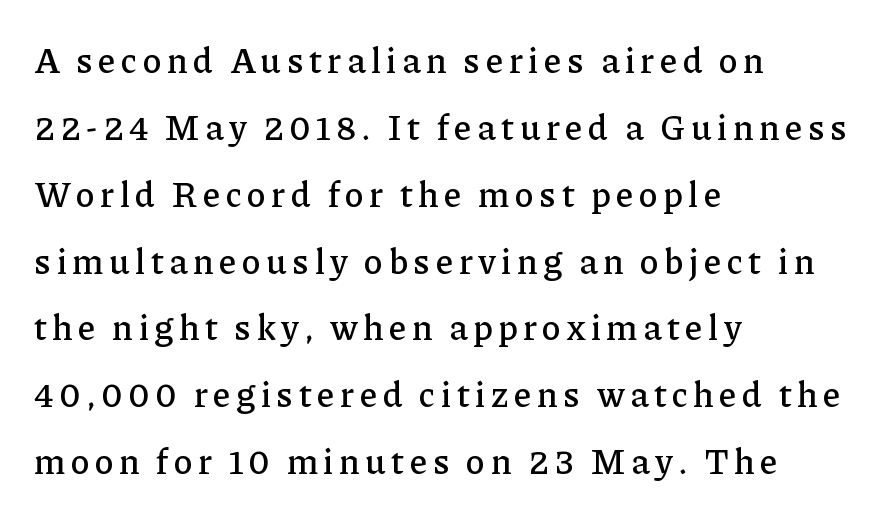
The image shows 35 px serif type, upright; set left-aligned, loose line spacing (1.91x), not underlined; low stroke contrast and a medium x-height.
